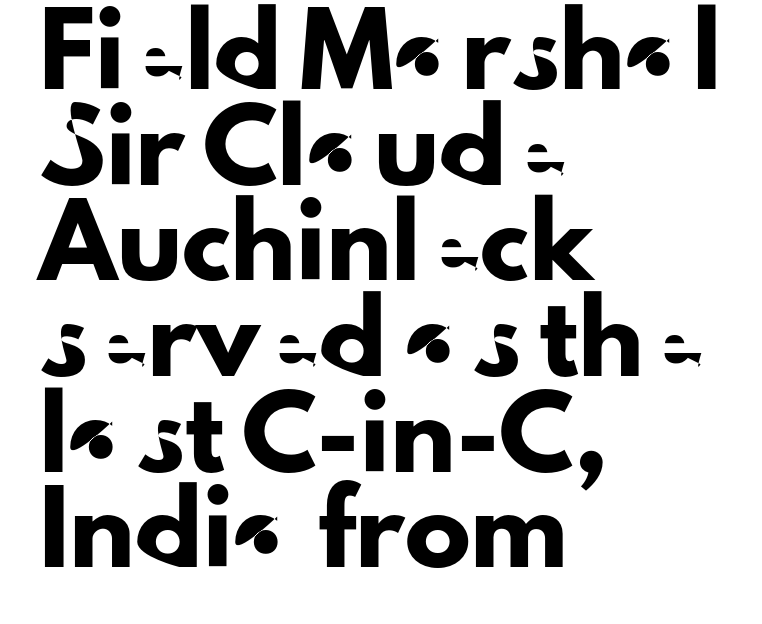
Q: Is the text italic (slanted)? A: No, it is upright.
Q: Is the typeface a serif or a sans-serif typeface? A: Sans-serif.
Q: Is the text underlined? A: No.
Q: How is the paragraph aligned? A: Left-aligned.
Q: Is the spacing between letters normal or unusually wide? A: Normal.
Q: Is the spacing between lines tight, normal or loose? A: Normal.
Q: Width (condensed, normal, or wide)? A: Normal.
Q: Stroke contrast? A: Low.
Q: x-height? A: Small.
Q: Monospaced? A: No.
